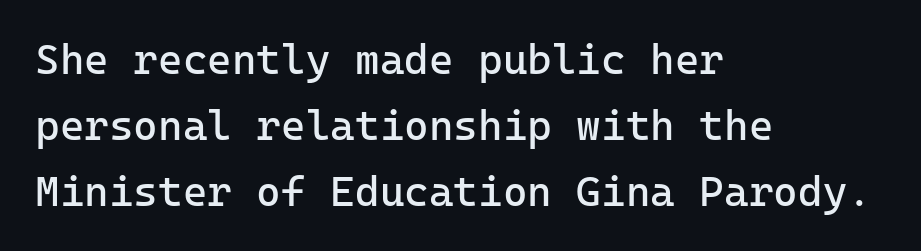
{"serif": "no", "italic": "no", "bold": "no", "weight": "regular", "width": "normal", "stroke_contrast": "low", "x_height": "medium", "underline": "no", "align": "left", "line_spacing": "normal", "line_spacing_ratio": 1.57, "letter_spacing": "normal", "letter_spacing_em": 0.0, "glyph_px": 42}
